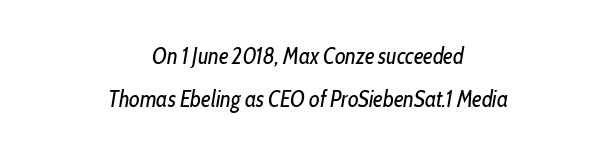
Observe the ordinary spacing: letters are neighbours, not strangers. A student would call this center alignment; a typographer would say set centered. Lines of text with bare space underneath. Stroke mass is kept to a normal reading level or below.
